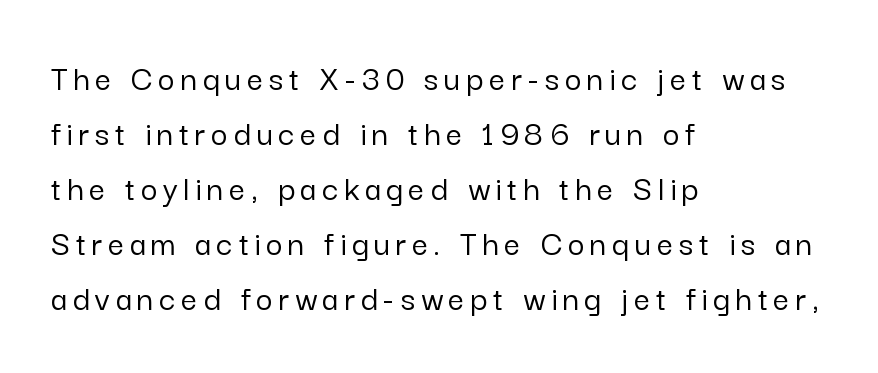
A typesetter would call this proportional, since set widths differ per character. Anything drawn beneath the words? Only blank space. Line spacing here is normal. Ordinary non-slanted type is in use. Does the copy run flush right? No — it runs flush left.
